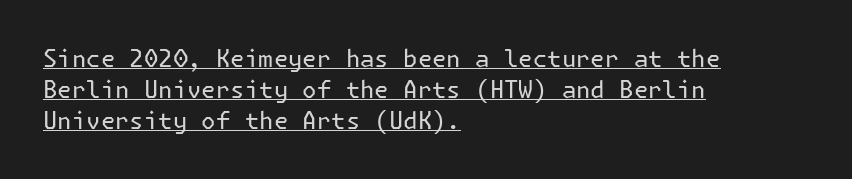
{"italic": "no", "bold": "no", "underline": "yes", "align": "left", "line_spacing": "normal", "line_spacing_ratio": 1.29, "letter_spacing": "normal", "letter_spacing_em": 0.0, "glyph_px": 24}
